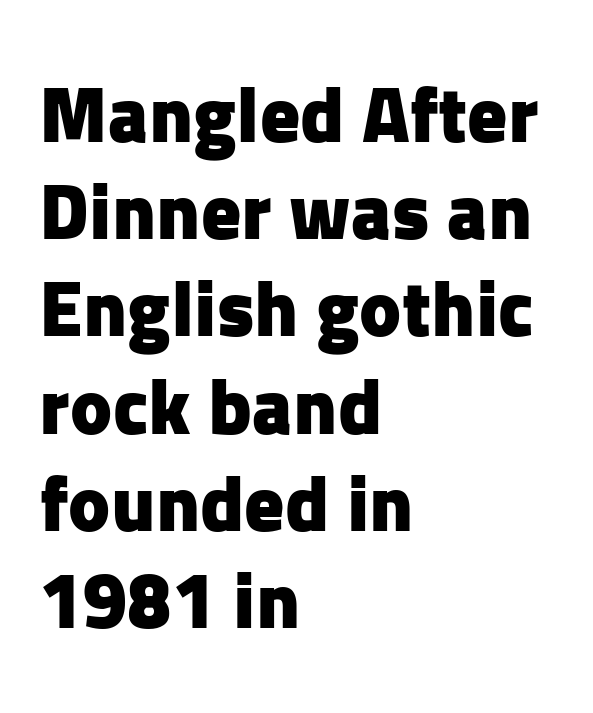
{"serif": "no", "italic": "no", "bold": "yes", "weight": "heavy", "width": "normal", "stroke_contrast": "low", "x_height": "medium", "monospaced": "no", "underline": "no", "align": "left", "line_spacing_ratio": 1.23, "letter_spacing": "normal", "letter_spacing_em": 0.0, "glyph_px": 79}
